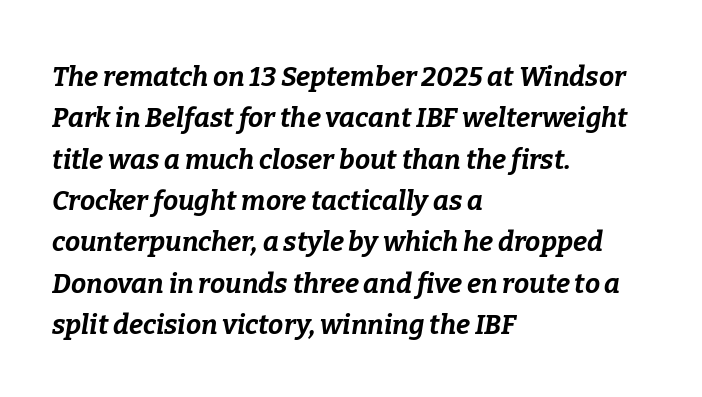
Set as a true bold cut, around the 700 mark. The designer left line spacing at the default. Visually the block forms a straight wall on the left and a jagged coastline on the right. Compared with typical body copy, the letter spacing here is the same. A bare baseline throughout the passage.
